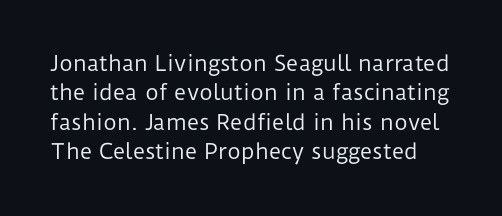
Designer's note — italics off, roman on. Lines of text with bare space underneath. The lines sit at an ordinary, default distance from one another. The tracking reads as untouched default to a designer's eye.
